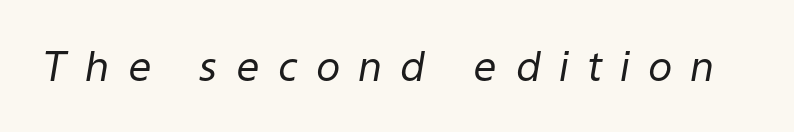
Q: Is the text bold? A: No.
Q: Is the text italic (slanted)? A: Yes, it leans right by about 9 degrees.
Q: Is the text underlined? A: No.
Q: Is the spacing between letters normal or unusually wide? A: Unusually wide.
Q: Width (condensed, normal, or wide)? A: Normal.
Q: Stroke contrast? A: Low.
Q: x-height? A: Medium.
Q: Monospaced? A: No.
